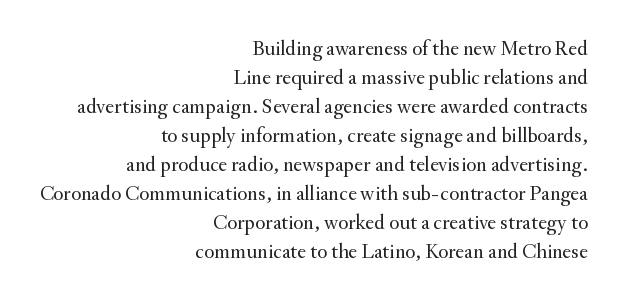
The image shows 21 px text type, upright; set right-aligned, normal line spacing (1.38x), normal letter spacing, not underlined.
